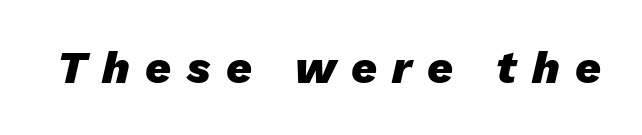
Looking at the ascenders, they clearly lean. Quick note: underline off. This is heavy type, rendered in bold. Honestly, the letter spacing is so wide it's the main thing you notice. Character widths vary here, with narrow letters taking less room than wide ones.
